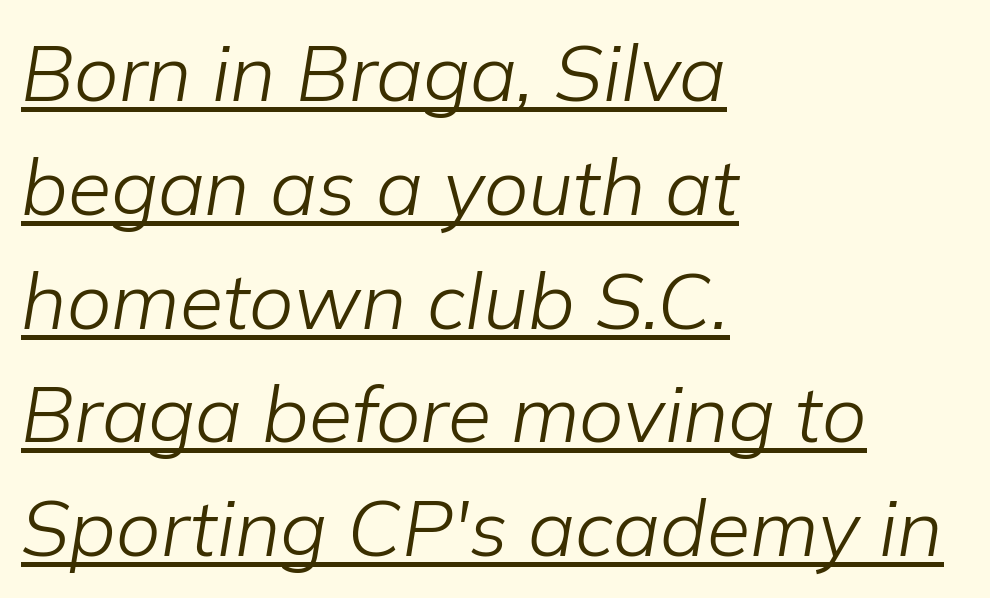
The image shows 79 px light type, italic (leaning right); set left-aligned, normal line spacing (1.44x), normal letter spacing, underlined; low stroke contrast and a medium x-height.
